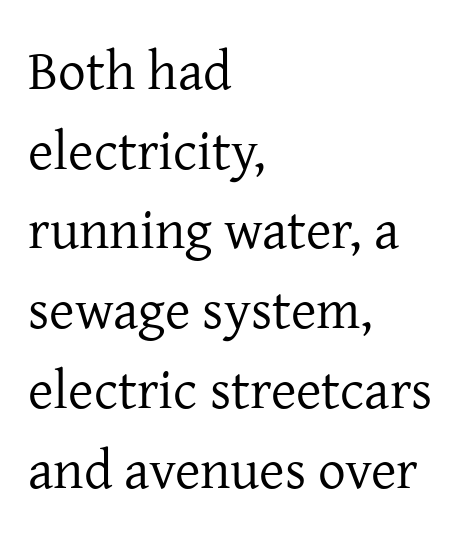
The image shows 55 px regular-weight serif type, upright; set left-aligned, normal line spacing (1.45x), normal letter spacing, not underlined; low stroke contrast and a medium x-height.
